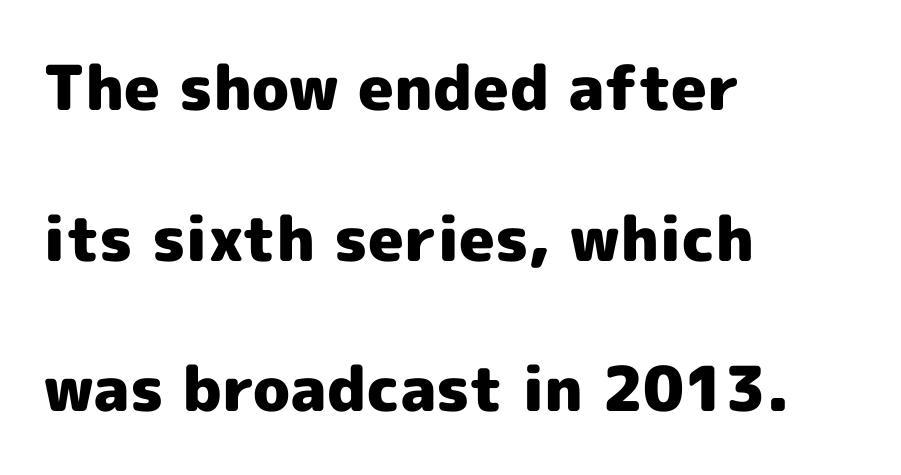
Vertically, the passage feels expansive, rows floating well apart. The rendering anchors every line to the left-hand side. Posture: vertical. Each row of text sits above clean, open space.
